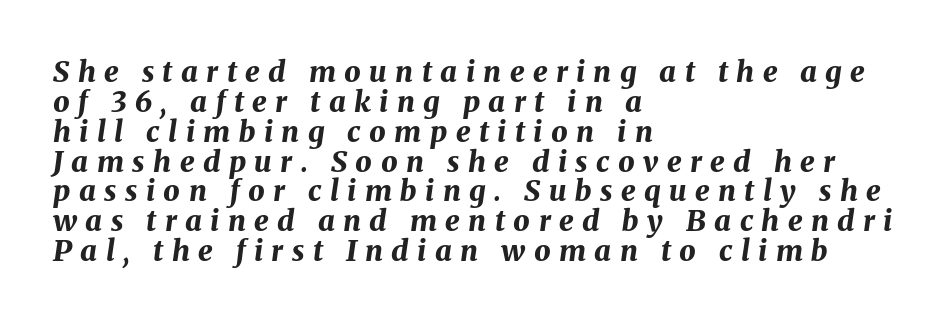
{"italic": "yes", "lean": "right", "slant_degrees": 8, "bold": "yes", "weight": "bold", "width": "normal", "stroke_contrast": "medium", "x_height": "medium", "monospaced": "no", "underline": "no", "align": "left", "line_spacing": "tight", "line_spacing_ratio": 1.03, "letter_spacing": "wide", "letter_spacing_em": 0.29, "glyph_px": 29}
